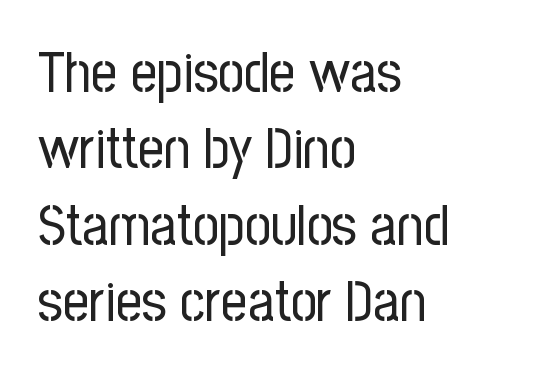
The image shows 57 px regular-weight, condensed sans-serif type, upright; set left-aligned, normal line spacing (1.34x), normal letter spacing, not underlined; low stroke contrast and a medium x-height.
